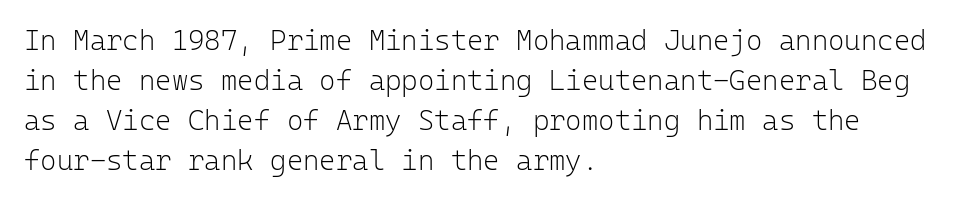
Q: Is the text bold? A: No.
Q: Is the text italic (slanted)? A: No, it is upright.
Q: Is the typeface a serif or a sans-serif typeface? A: Sans-serif.
Q: Is the text underlined? A: No.
Q: How is the paragraph aligned? A: Left-aligned.
Q: Is the spacing between letters normal or unusually wide? A: Normal.
Q: Is the spacing between lines tight, normal or loose? A: Normal.
Q: Width (condensed, normal, or wide)? A: Normal.
Q: Stroke contrast? A: Low.
Q: x-height? A: Medium.
Q: Monospaced? A: Yes.
